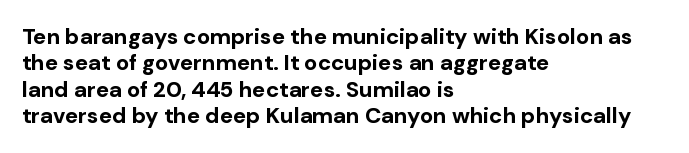
Q: Is the text bold? A: Yes.
Q: Is the text italic (slanted)? A: No, it is upright.
Q: Is the text underlined? A: No.
Q: How is the paragraph aligned? A: Left-aligned.
Q: Is the spacing between letters normal or unusually wide? A: Normal.
